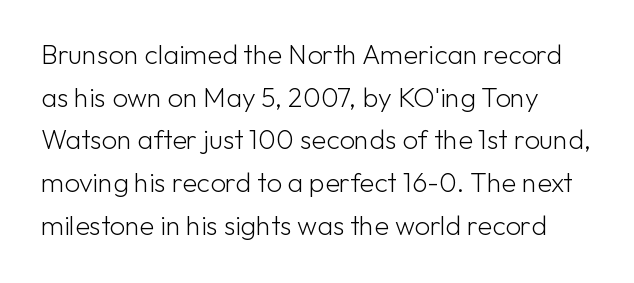
Lines of text with bare space underneath. Students, observe: this is what conventionally led text looks like. Does extra space separate the letters? No, they use regular spacing. Every character sits straight up, as roman type does. Ink coverage per letter is moderate at most.
